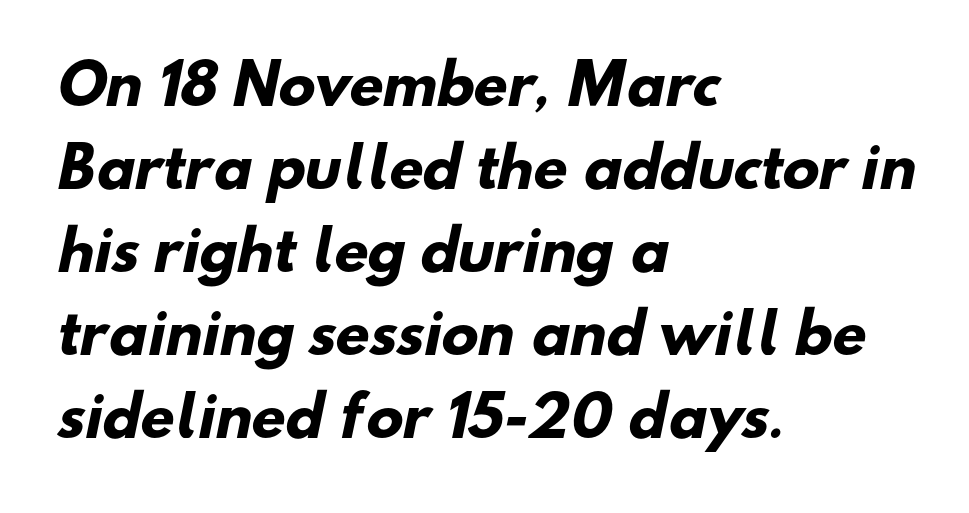
Q: Is the text bold? A: Yes.
Q: Is the typeface a serif or a sans-serif typeface? A: Sans-serif.
Q: Is the text underlined? A: No.
Q: How is the paragraph aligned? A: Left-aligned.
Q: Is the spacing between letters normal or unusually wide? A: Normal.
Q: Is the spacing between lines tight, normal or loose? A: Normal.
Q: Width (condensed, normal, or wide)? A: Normal.
Q: Stroke contrast? A: Low.
Q: x-height? A: Small.
Q: Monospaced? A: No.
